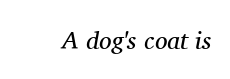
{"italic": "yes", "lean": "right", "slant_degrees": 11, "bold": "no", "underline": "no", "letter_spacing": "normal", "letter_spacing_em": 0.0, "glyph_px": 25}
